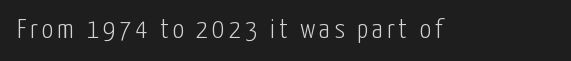
{"serif": "no", "italic": "no", "bold": "no", "weight": "light", "width": "condensed", "stroke_contrast": "low", "x_height": "medium", "monospaced": "no", "underline": "no", "glyph_px": 28}
